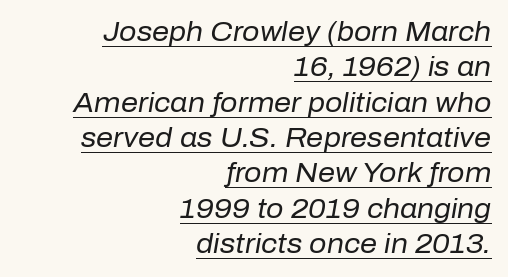
{"italic": "yes", "lean": "right", "slant_degrees": 10, "bold": "no", "underline": "yes", "align": "right", "line_spacing": "normal", "line_spacing_ratio": 1.31, "letter_spacing": "normal", "letter_spacing_em": 0.0, "glyph_px": 27}
